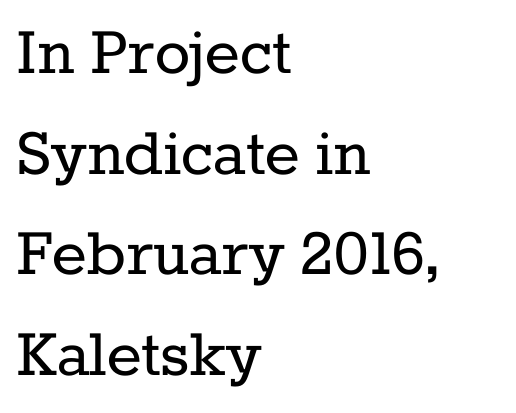
Q: Is the text bold? A: No.
Q: Is the text italic (slanted)? A: No, it is upright.
Q: Is the typeface a serif or a sans-serif typeface? A: Serif.
Q: Is the text underlined? A: No.
Q: How is the paragraph aligned? A: Left-aligned.
Q: Is the spacing between letters normal or unusually wide? A: Normal.
Q: Is the spacing between lines tight, normal or loose? A: Normal.
Q: Width (condensed, normal, or wide)? A: Normal.
Q: Stroke contrast? A: Low.
Q: x-height? A: Medium.
Q: Monospaced? A: No.
